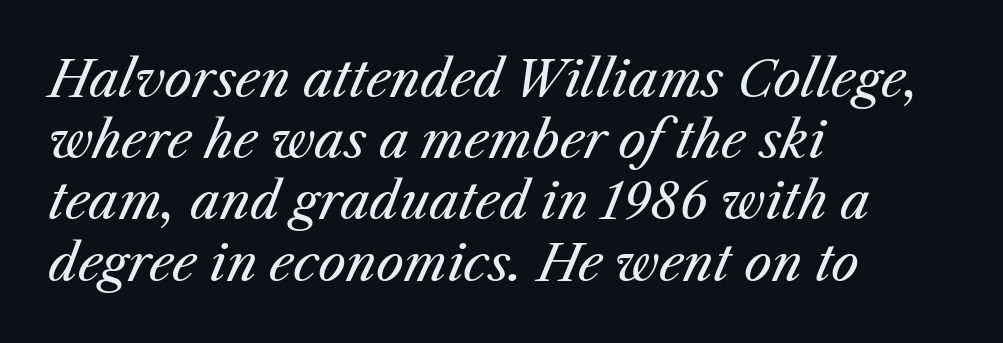
{"italic": "yes", "lean": "right", "slant_degrees": 25, "bold": "no", "weight": "regular", "width": "normal", "stroke_contrast": "medium", "x_height": "medium", "monospaced": "no", "underline": "no", "align": "left", "line_spacing": "normal", "line_spacing_ratio": 1.25, "letter_spacing": "normal", "letter_spacing_em": 0.0, "glyph_px": 49}
